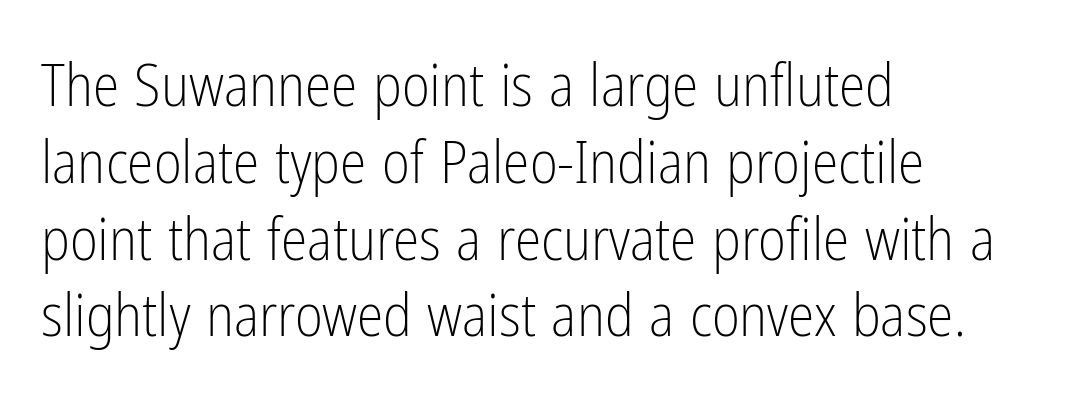
{"serif": "no", "italic": "no", "bold": "no", "weight": "light", "width": "condensed", "stroke_contrast": "low", "x_height": "medium", "monospaced": "no", "underline": "no", "align": "left", "line_spacing": "normal", "line_spacing_ratio": 1.28, "letter_spacing": "normal", "letter_spacing_em": 0.0, "glyph_px": 60}
